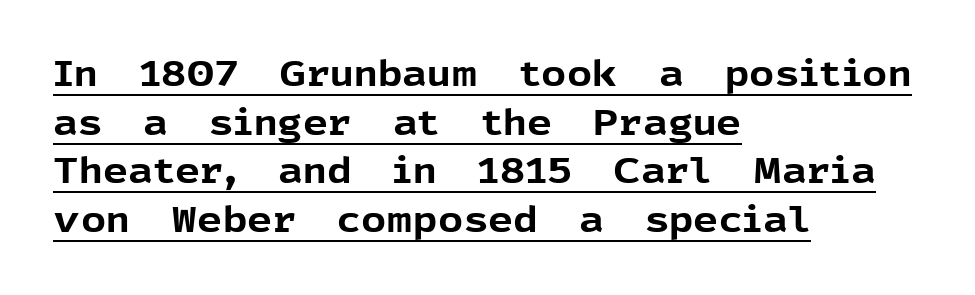
{"serif": "no", "italic": "no", "bold": "yes", "weight": "bold", "width": "normal", "x_height": "medium", "monospaced": "no", "underline": "yes", "align": "left", "line_spacing": "normal", "line_spacing_ratio": 1.39, "letter_spacing": "normal", "letter_spacing_em": 0.0, "glyph_px": 35}
